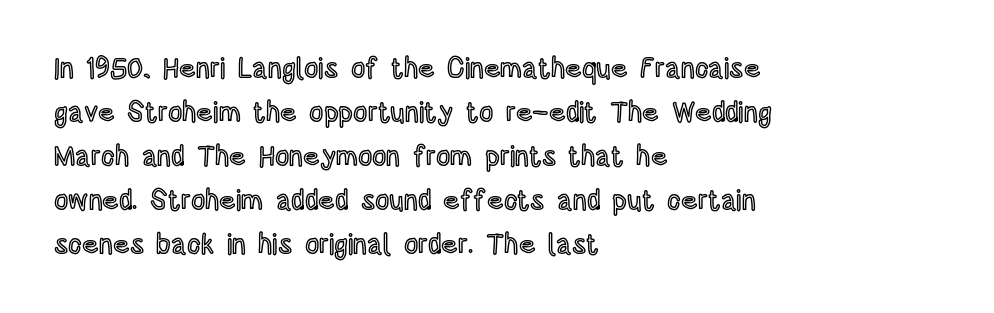
Inter-character spacing is left at the font's built-in metrics. Check under the words: just untouched page. The lines in this sample share a left origin and differ only in where they stop. Tall strokes in this sample are plumb rather than angled.
